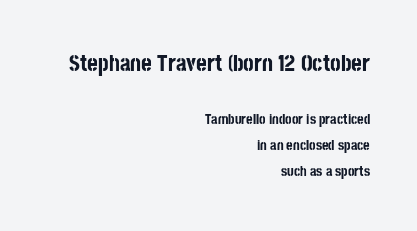
{"italic": "no", "bold": "yes", "underline": "no", "align": "right", "line_spacing_ratio": 1.88, "letter_spacing": "normal", "letter_spacing_em": 0.0, "larger_block": "first", "size_ratio": 1.64, "glyph_px": 23}
